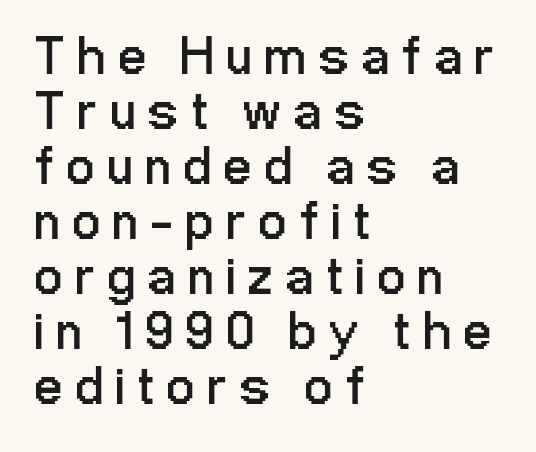
Weight: regular or lighter. Leading: reduced. Any mark beneath the type? The region is blank. Is the block centered? No — it sits flush against the left margin. Does the lettering tilt? It doesn't — this is upright. Typographically, this falls in the sans-serif category.
